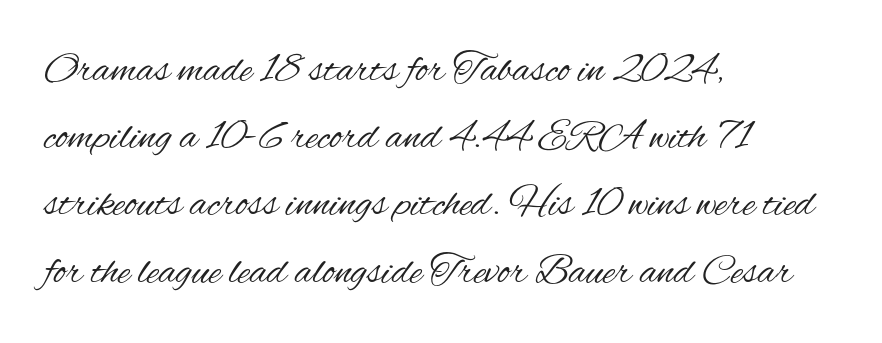
Q: Is the text bold? A: No.
Q: Is the text italic (slanted)? A: Yes.
Q: Is the typeface a serif or a sans-serif typeface? A: Sans-serif.
Q: Is the text underlined? A: No.
Q: How is the paragraph aligned? A: Left-aligned.
Q: Is the spacing between letters normal or unusually wide? A: Normal.
Q: Is the spacing between lines tight, normal or loose? A: Normal.
Q: Width (condensed, normal, or wide)? A: Condensed.
Q: Stroke contrast? A: Medium.
Q: x-height? A: Small.
Q: Monospaced? A: No.
